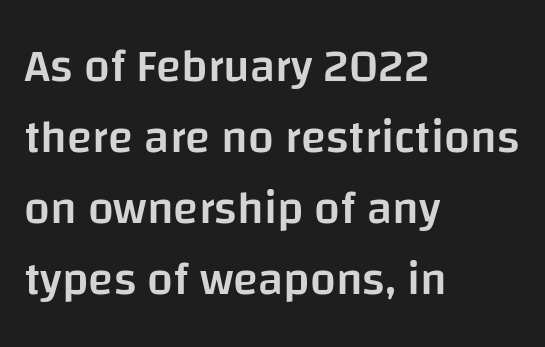
Leftover space on each line is placed entirely after the last word. What's the leading like? Ordinary, nothing unusual. Clear beneath every line of the passage. Posture: vertical. Unlike a traditional serif, this face leaves its strokes unadorned. Varying glyph widths throughout — classic text-font behaviour.
